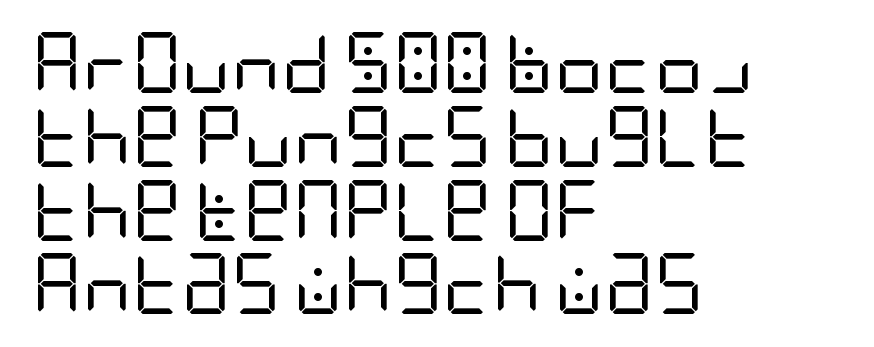
Q: Is the text bold? A: No.
Q: Is the text italic (slanted)? A: No, it is upright.
Q: Is the typeface a serif or a sans-serif typeface? A: Sans-serif.
Q: Is the text underlined? A: No.
Q: How is the paragraph aligned? A: Left-aligned.
Q: Is the spacing between letters normal or unusually wide? A: Normal.
Q: Width (condensed, normal, or wide)? A: Condensed.
Q: Stroke contrast? A: Low.
Q: x-height? A: Large.
